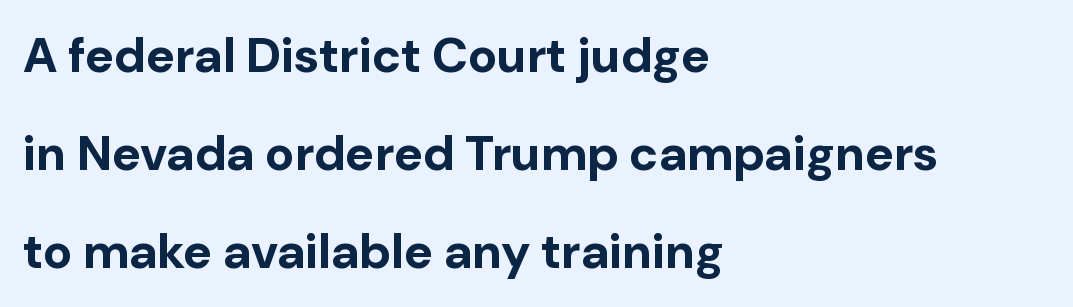
{"serif": "no", "italic": "no", "bold": "yes", "weight": "bold", "width": "normal", "stroke_contrast": "low", "x_height": "medium", "monospaced": "no", "underline": "no", "align": "left", "line_spacing": "loose", "line_spacing_ratio": 2.0, "letter_spacing": "normal", "letter_spacing_em": 0.0, "glyph_px": 49}
